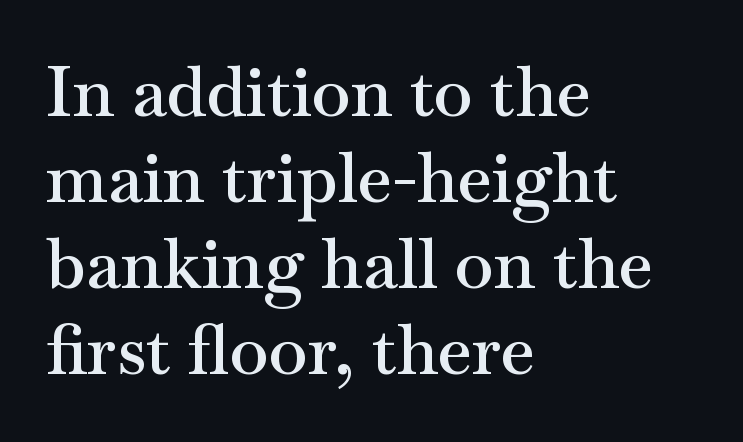
You can tell it's not italic because the verticals are truly vertical. Note the varied advance widths — an 'i' is clearly narrower than an 'm'. This sample is left-justified, so line endings fall wherever the words run out. A somewhat darkened texture: the type is semibold rather than bold. The glyphs are unaccompanied by any horizontal stroke below them.
